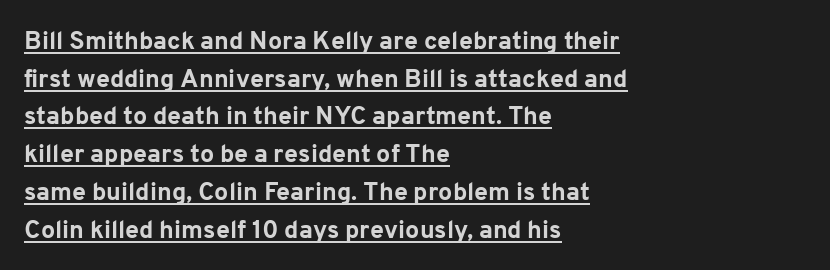
The image shows 25 px bold type, upright; set left-aligned, normal line spacing (1.51x), normal letter spacing, underlined.
